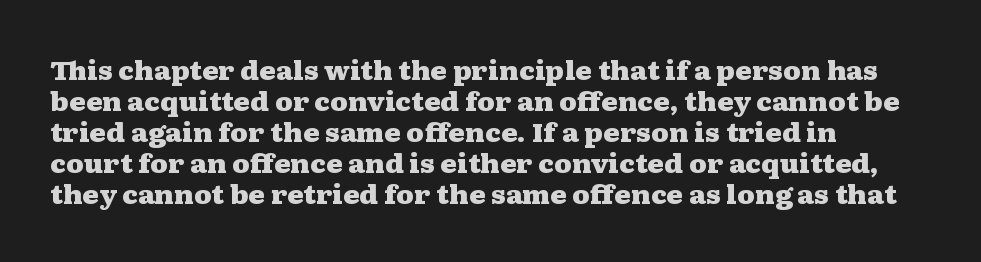
The image shows 25 px bold type, upright; set left-aligned, line spacing 1.24x, normal letter spacing, not underlined.
